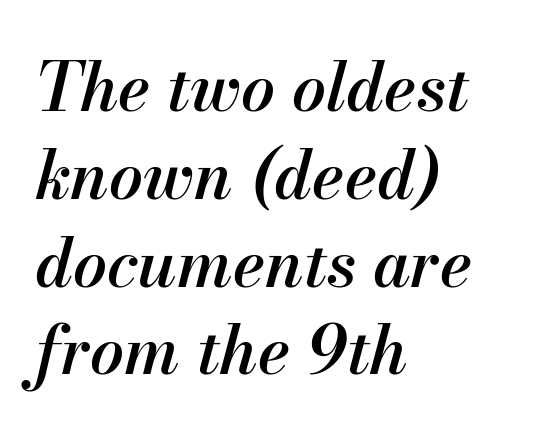
Q: Is the text bold? A: Semi-bold.
Q: Is the text italic (slanted)? A: Yes, it leans right by about 13 degrees.
Q: Is the text underlined? A: No.
Q: How is the paragraph aligned? A: Left-aligned.
Q: Is the spacing between letters normal or unusually wide? A: Normal.
Q: Is the spacing between lines tight, normal or loose? A: Normal.
Q: Width (condensed, normal, or wide)? A: Normal.
Q: Stroke contrast? A: Medium.
Q: x-height? A: Small.
Q: Monospaced? A: No.
